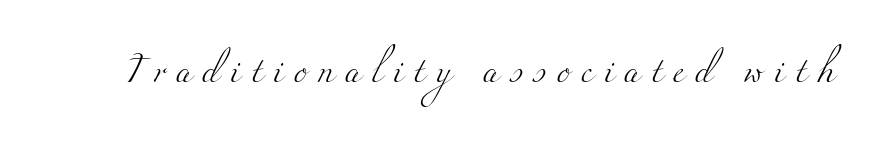
The tracking reads as deliberately expanded to a designer's eye. Clear beneath every line of the passage. The font is comparable to plain body text, perhaps lighter.
